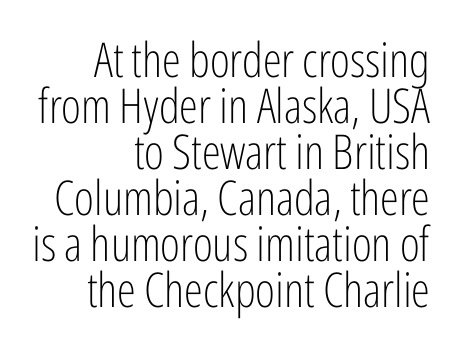
{"serif": "no", "italic": "no", "bold": "no", "weight": "light", "width": "condensed", "stroke_contrast": "low", "x_height": "medium", "monospaced": "no", "underline": "no", "align": "right", "line_spacing": "tight", "line_spacing_ratio": 0.96, "letter_spacing": "normal", "letter_spacing_em": 0.0, "glyph_px": 48}
